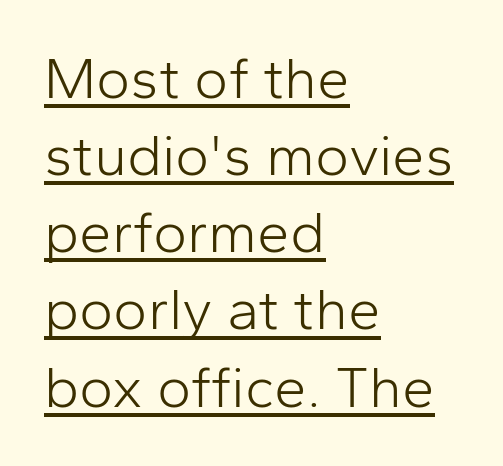
Q: Is the text bold? A: No.
Q: Is the text italic (slanted)? A: No, it is upright.
Q: Is the typeface a serif or a sans-serif typeface? A: Sans-serif.
Q: Is the text underlined? A: Yes.
Q: How is the paragraph aligned? A: Left-aligned.
Q: Is the spacing between letters normal or unusually wide? A: Normal.
Q: Is the spacing between lines tight, normal or loose? A: Normal.
Q: Width (condensed, normal, or wide)? A: Normal.
Q: Stroke contrast? A: Low.
Q: x-height? A: Medium.
Q: Monospaced? A: No.
